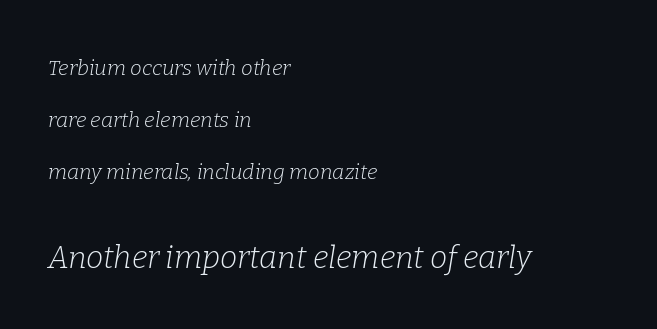
The image shows 31 px light serif type, italic (leaning right); set left-aligned, loose line spacing (2.48x), normal letter spacing, not underlined; the second (bottom) block is 1.48x larger; low stroke contrast and a medium x-height.
